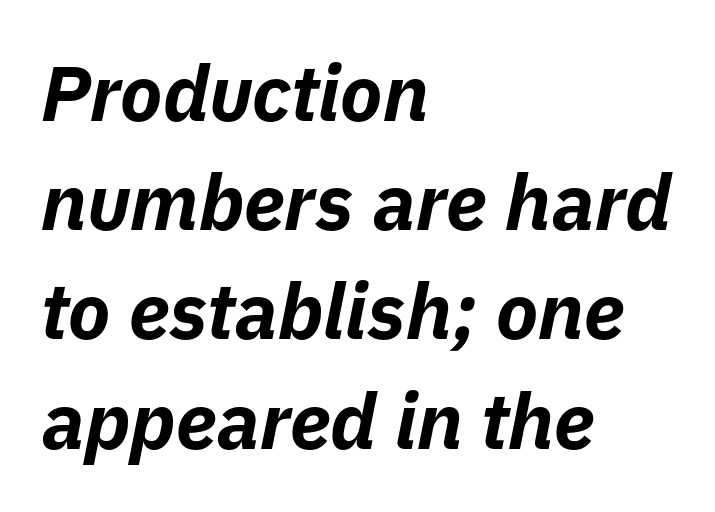
The image shows 78 px bold type, italic (leaning right); set left-aligned, normal line spacing (1.4x), normal letter spacing, not underlined; low stroke contrast and a medium x-height.
